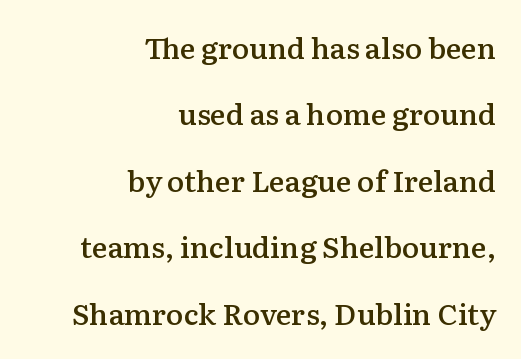
{"serif": "yes", "italic": "no", "bold": "semi", "weight": "semibold", "width": "normal", "stroke_contrast": "medium", "x_height": "medium", "monospaced": "no", "underline": "no", "align": "right", "line_spacing": "loose", "line_spacing_ratio": 2.29, "letter_spacing": "normal", "letter_spacing_em": 0.0, "glyph_px": 29}
